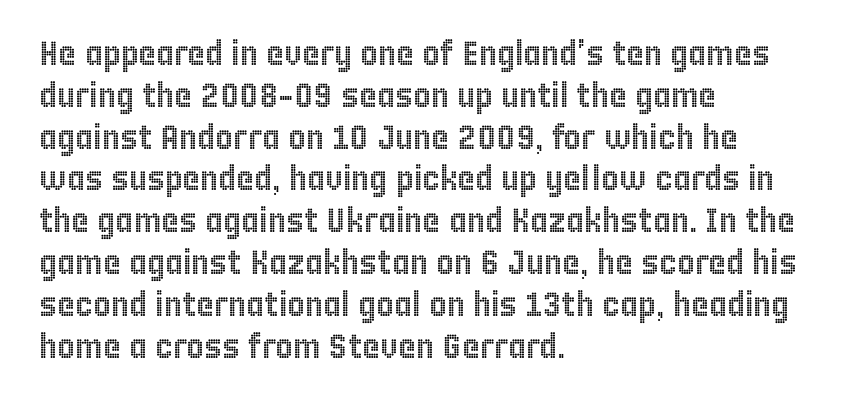
The image shows 34 px condensed type, upright; set left-aligned, line spacing 1.23x, normal letter spacing, not underlined; a large x-height.
